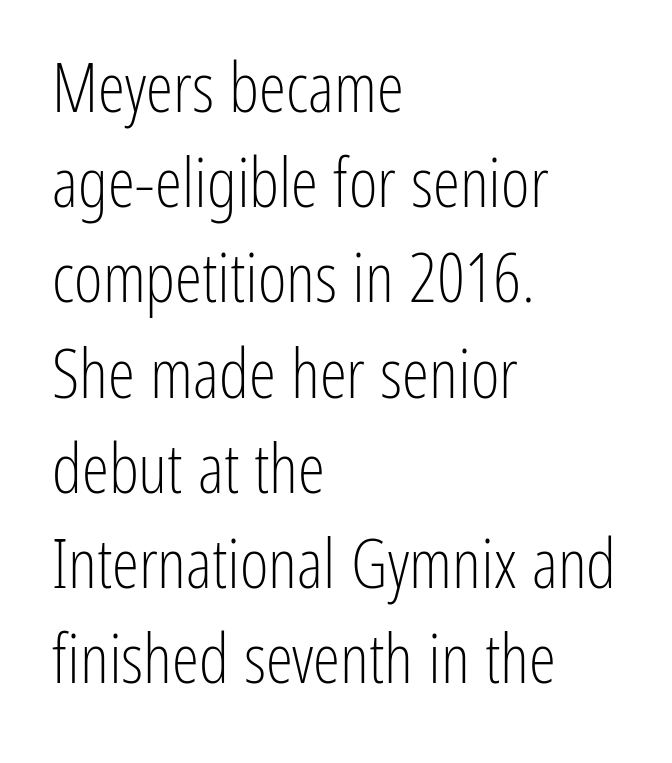
What's the leading like? Ordinary, nothing unusual. Characters follow at the spacing the type designer built in. Line starts are locked; line ends wander. The passage shown is not bold in any degree.
